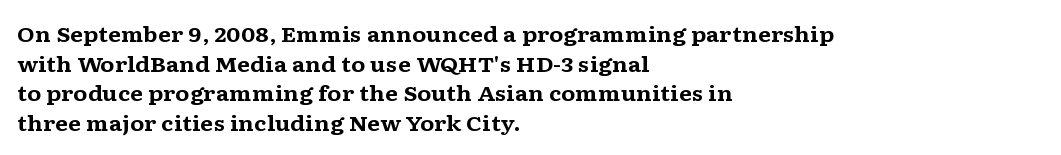
Q: Is the text bold? A: Yes.
Q: Is the text italic (slanted)? A: No, it is upright.
Q: Is the text underlined? A: No.
Q: How is the paragraph aligned? A: Left-aligned.
Q: Is the spacing between letters normal or unusually wide? A: Normal.
Q: Is the spacing between lines tight, normal or loose? A: Normal.
